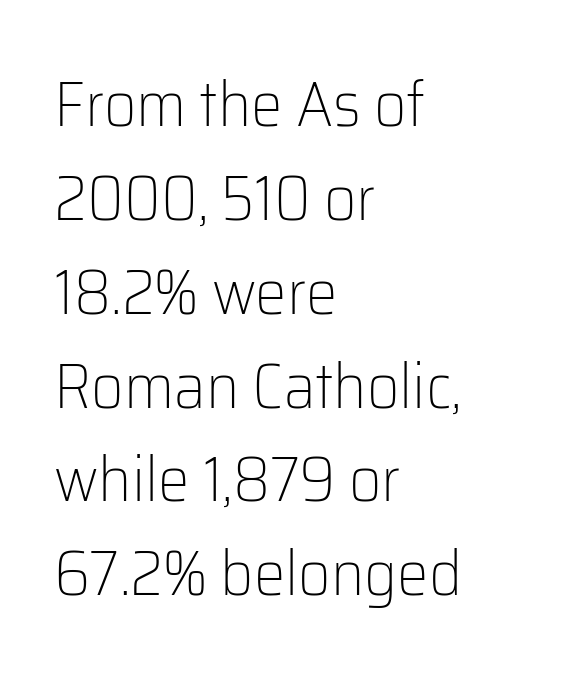
Q: Is the text bold? A: No.
Q: Is the text italic (slanted)? A: No, it is upright.
Q: Is the typeface a serif or a sans-serif typeface? A: Sans-serif.
Q: Is the text underlined? A: No.
Q: How is the paragraph aligned? A: Left-aligned.
Q: Is the spacing between letters normal or unusually wide? A: Normal.
Q: Is the spacing between lines tight, normal or loose? A: Normal.
Q: Width (condensed, normal, or wide)? A: Normal.
Q: Stroke contrast? A: Low.
Q: x-height? A: Medium.
Q: Monospaced? A: No.
